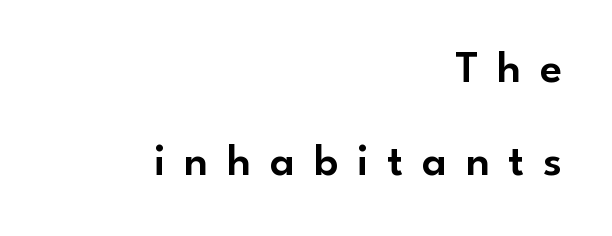
The image shows 45 px sans-serif type, upright; set right-aligned, loose line spacing (2.07x), unusually wide letter spacing (+0.42 em), not underlined; low stroke contrast and a small x-height.
